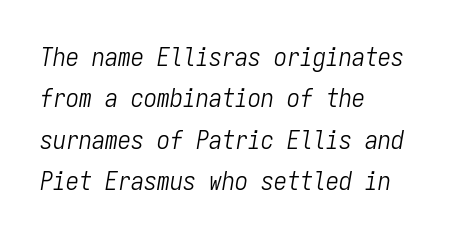
{"italic": "yes", "lean": "right", "slant_degrees": 9, "bold": "no", "underline": "no", "align": "left", "line_spacing": "normal", "line_spacing_ratio": 1.59, "letter_spacing": "normal", "letter_spacing_em": 0.0, "glyph_px": 26}
